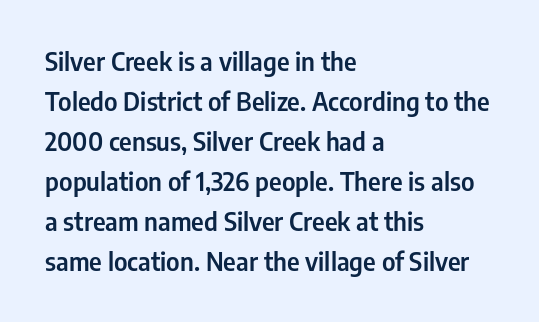
The image shows 25 px text type, upright; set left-aligned, normal line spacing (1.6x), normal letter spacing, not underlined.
